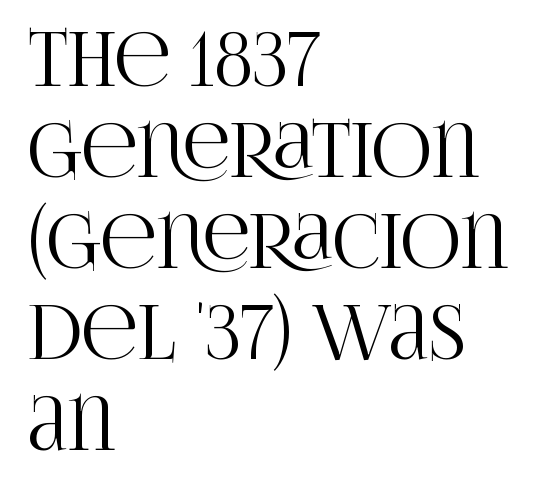
The setting favours the left margin, as ordinary paragraphs usually do. The face used here is seriffed, in the tradition of book romans. The letters advance in unequal steps, a hallmark of proportional type. The lettering stays uniformly vertical, giving the passage a roman look. Nobody drew a line under any word here.
